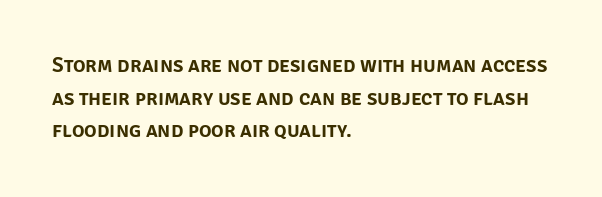
Q: Is the text italic (slanted)? A: No, it is upright.
Q: Is the text underlined? A: No.
Q: How is the paragraph aligned? A: Left-aligned.
Q: Is the spacing between letters normal or unusually wide? A: Normal.
Q: Is the spacing between lines tight, normal or loose? A: Normal.
